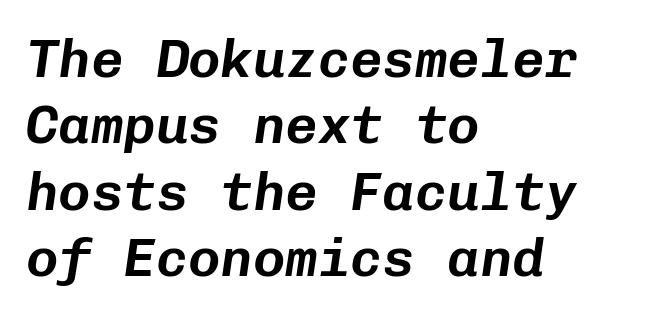
Alignment: flush left. Look at the tracking — it's just the regular setting, nothing added. Clear beneath every line of the passage. Looking at the ascenders, they clearly lean.
